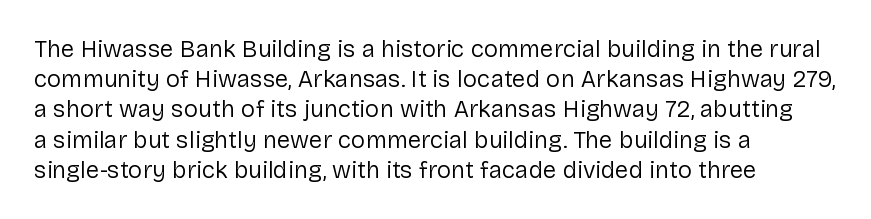
The weight would be labelled regular, book, light, or lighter still. Every stem runs plumb, perpendicular to the baseline. Descender tails drop into unmarked territory. One glance says typical: line gaps are just what's usual.
